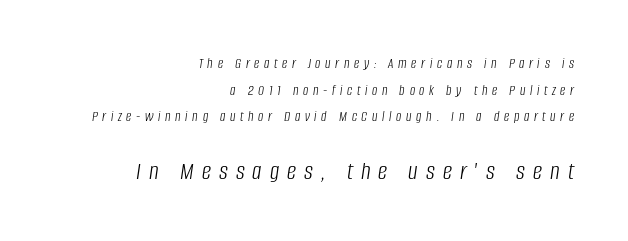
Which margin do the lines hug? The right one — the left edge is uneven. Size hierarchy here favors the trailing block over the leading one. Check under the words: just untouched page. Rendered with sloped, italic letterforms. Summary of weight: not heavy and not bold. There is plenty of visible air inserted between adjacent glyphs.
